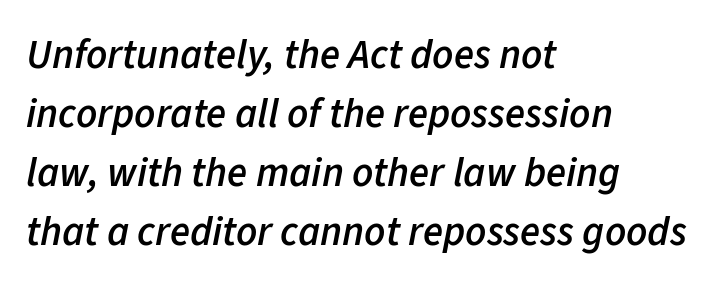
Just letters on the line, the space beneath them empty. Think of a printed novel: that variable character pitch is what you see here. Strokes here are thickened, but only to semibold level. These lines were composed using italics. In CSS terms this would be text-align: left. Compared with typical body copy, the letter spacing here is the same.
